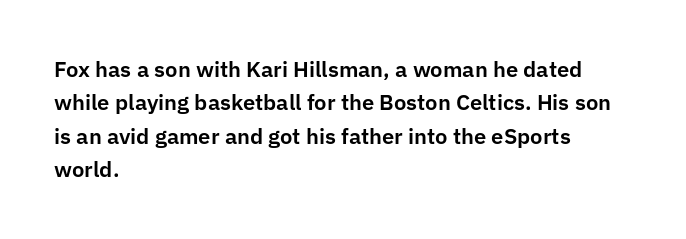
The image shows 22 px text type, upright; set left-aligned, normal line spacing (1.52x), normal letter spacing, not underlined.
